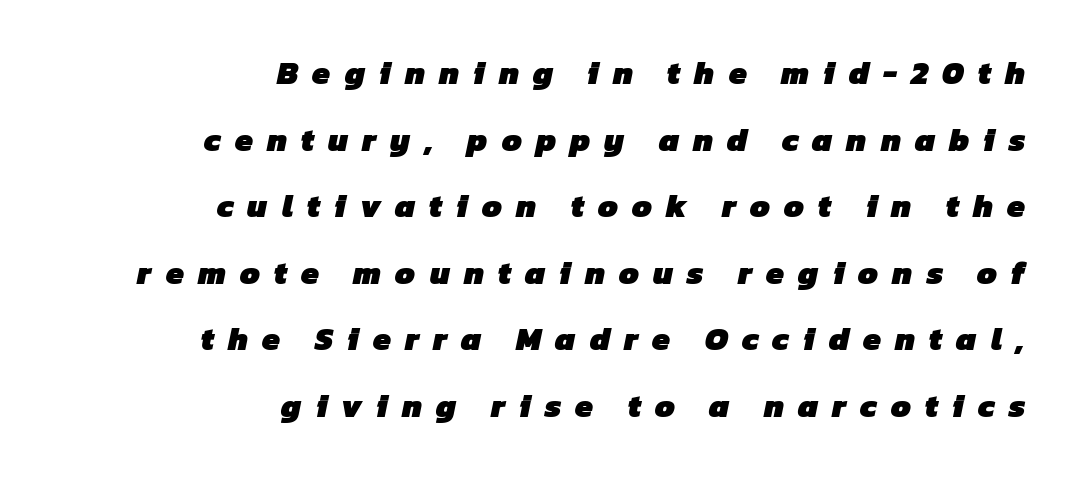
{"serif": "no", "bold": "yes", "weight": "heavy", "width": "normal", "stroke_contrast": "low", "x_height": "medium", "monospaced": "no", "underline": "no", "align": "right", "line_spacing": "loose", "line_spacing_ratio": 2.08, "letter_spacing": "wide", "letter_spacing_em": 0.44, "glyph_px": 32}
